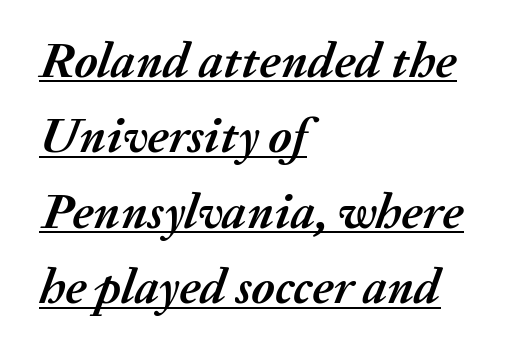
{"italic": "yes", "lean": "right", "slant_degrees": 20, "bold": "yes", "weight": "semibold", "width": "normal", "stroke_contrast": "medium", "x_height": "medium", "monospaced": "no", "underline": "yes", "align": "left", "line_spacing": "normal", "line_spacing_ratio": 1.51, "letter_spacing": "normal", "letter_spacing_em": 0.0, "glyph_px": 50}
